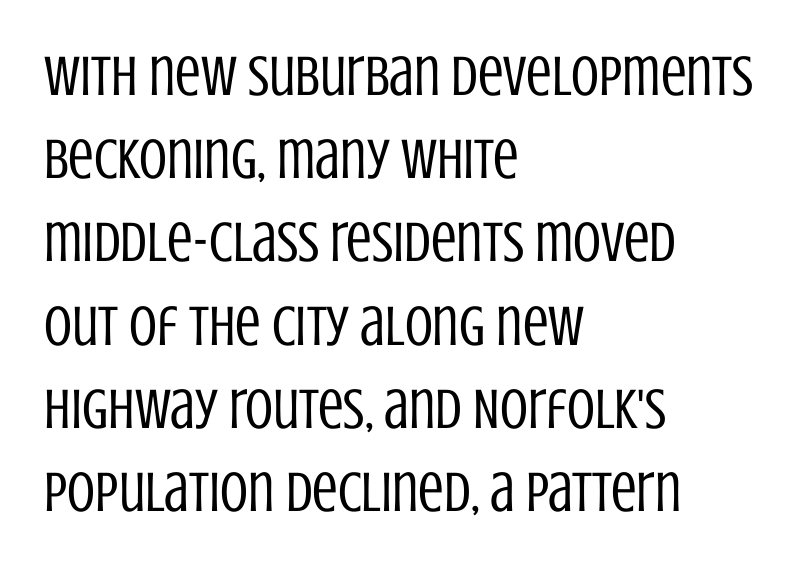
The passage shown has conventional tracking throughout. Each row of text sits above clean, open space. Is this a sans? Yes — the strokes have no serifs. The ragged edge is on the right, which tells us the setting is flush left.
